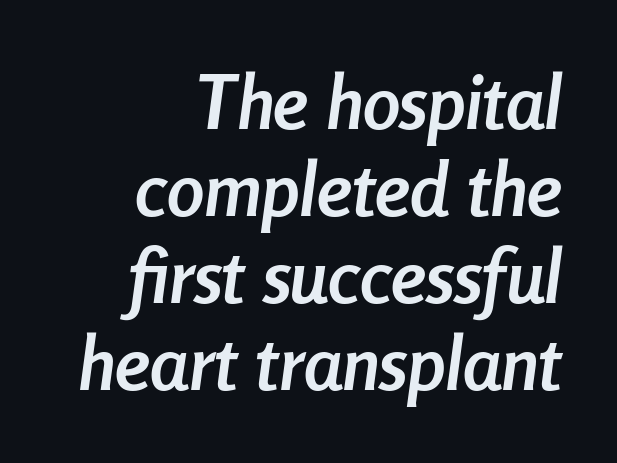
{"italic": "yes", "lean": "right", "slant_degrees": 8, "bold": "yes", "weight": "semibold", "width": "condensed", "stroke_contrast": "low", "x_height": "medium", "monospaced": "no", "underline": "no", "align": "right", "line_spacing_ratio": 1.16, "letter_spacing": "normal", "letter_spacing_em": 0.0, "glyph_px": 75}
